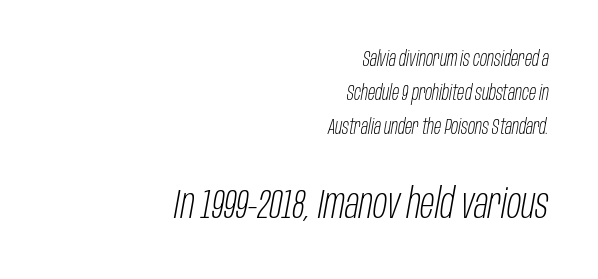
The image shows 42 px light, condensed type, italic (leaning right); set right-aligned, normal line spacing (1.61x), normal letter spacing, not underlined; the second (bottom) block is 2.0x larger; low stroke contrast and a large x-height.
